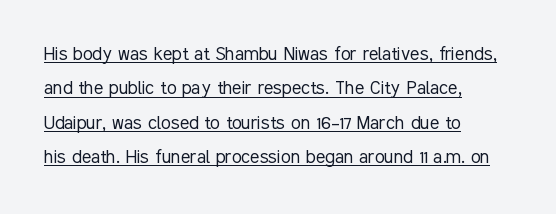
Q: Is the text bold? A: No.
Q: Is the text italic (slanted)? A: No, it is upright.
Q: Is the text underlined? A: Yes.
Q: How is the paragraph aligned? A: Left-aligned.
Q: Is the spacing between letters normal or unusually wide? A: Normal.
Q: Is the spacing between lines tight, normal or loose? A: Normal.
